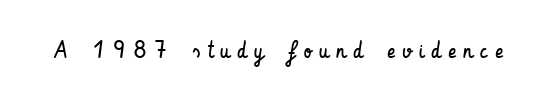
The image shows 24 px text type, upright; set unusually wide letter spacing (+0.32 em), not underlined.
